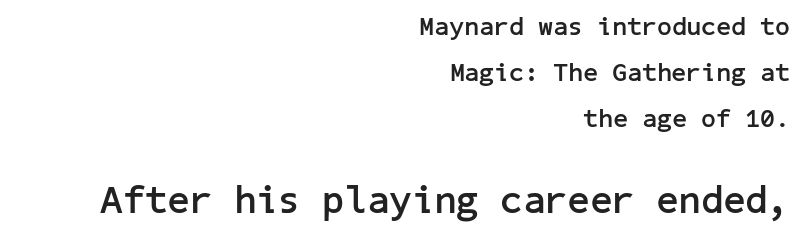
The image shows 39 px semibold sans-serif type, upright; set right-aligned, line spacing 1.77x, normal letter spacing, not underlined; the second (bottom) block is 1.5x larger; low stroke contrast and a medium x-height.
